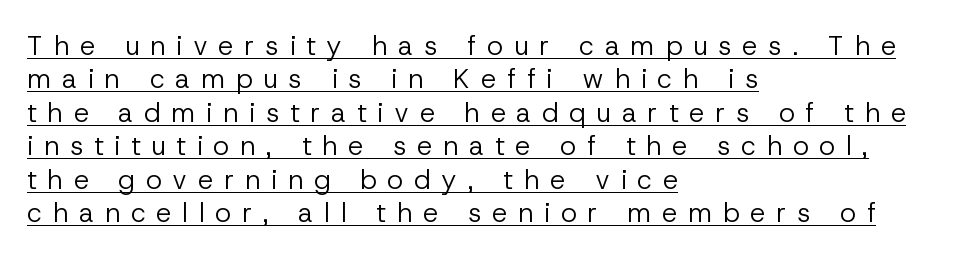
The rendering uses the underline text-decoration. Typeset ragged right — the left edge is the straight one. Ascenders rise straight up at ninety degrees. The letterforms sit at book weight or below.
